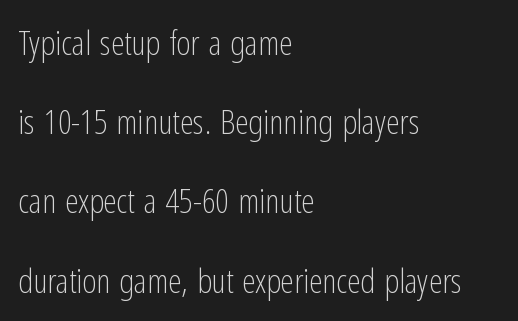
The image shows 34 px light, condensed sans-serif type, upright; set left-aligned, loose line spacing (2.33x), normal letter spacing, not underlined; low stroke contrast and a medium x-height.
